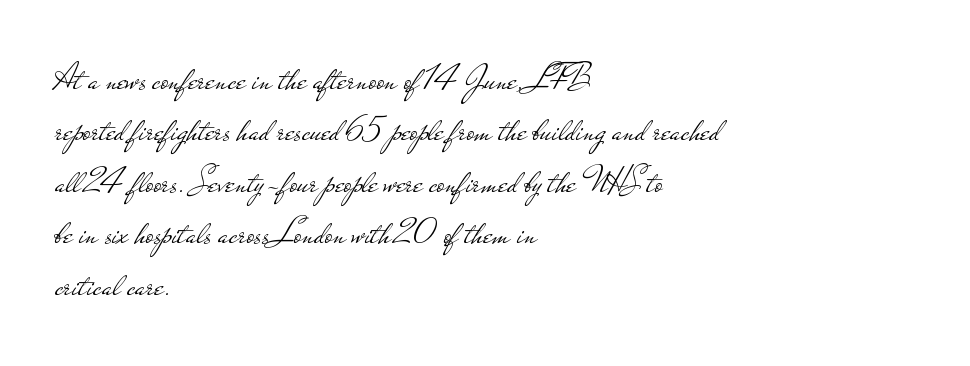
{"serif": "no", "bold": "no", "weight": "light", "width": "wide", "stroke_contrast": "low", "x_height": "small", "monospaced": "no", "underline": "no", "align": "left", "line_spacing": "normal", "line_spacing_ratio": 1.39, "letter_spacing": "normal", "letter_spacing_em": 0.0, "glyph_px": 37}
